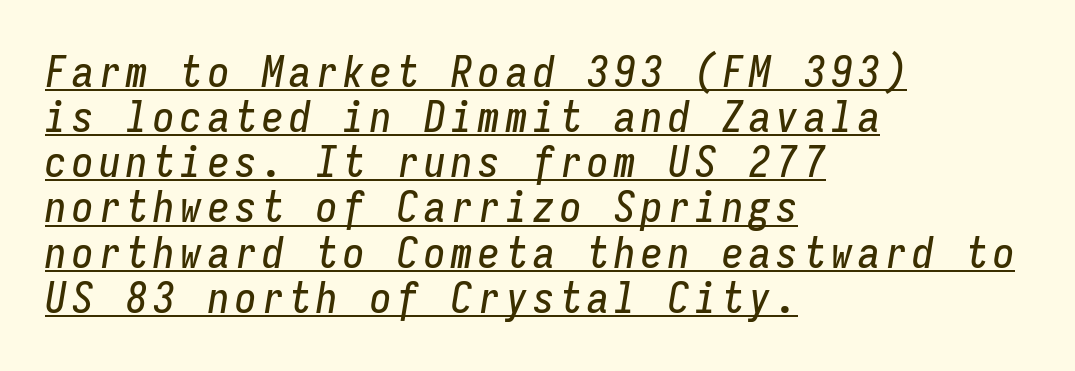
The image shows 43 px condensed type, italic (leaning right), monospaced; set left-aligned, tight line spacing (1.05x), underlined; low stroke contrast and a medium x-height.
